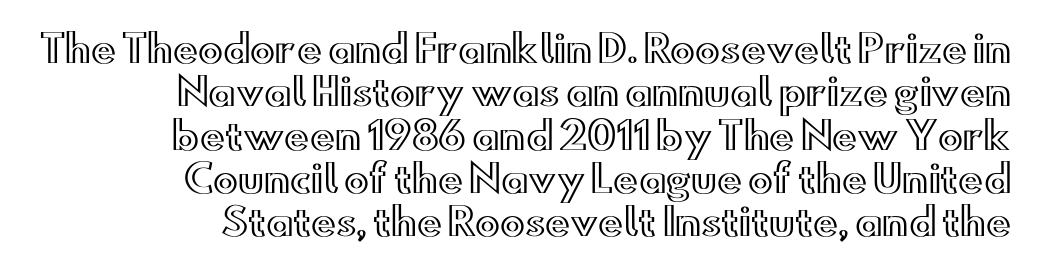
Q: Is the text italic (slanted)? A: No, it is upright.
Q: Is the text underlined? A: No.
Q: How is the paragraph aligned? A: Right-aligned.
Q: Is the spacing between letters normal or unusually wide? A: Normal.
Q: Width (condensed, normal, or wide)? A: Wide.
Q: x-height? A: Small.
Q: Monospaced? A: No.
